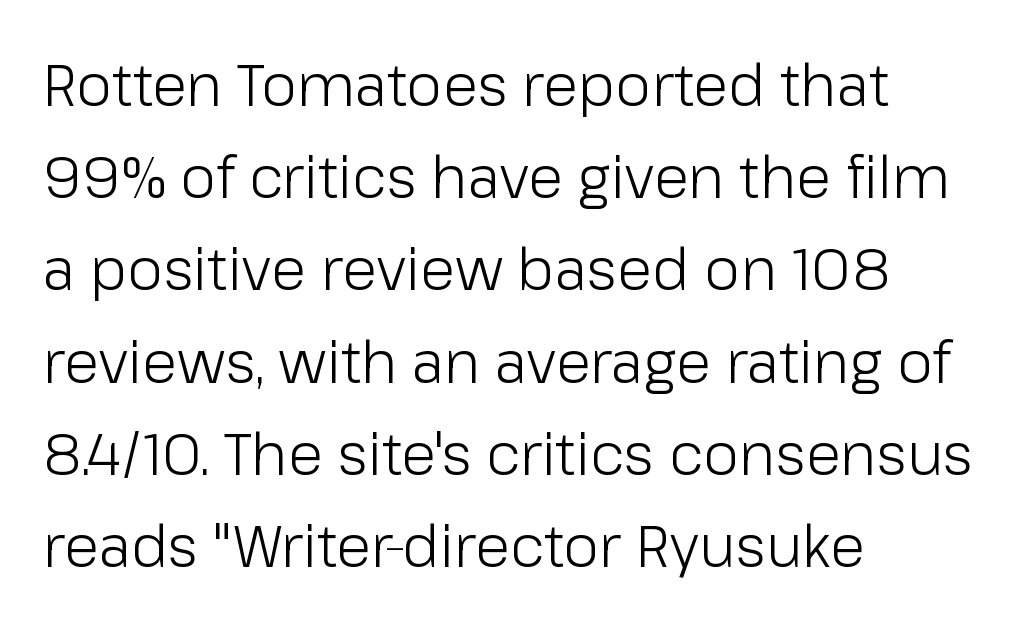
{"serif": "no", "italic": "no", "bold": "no", "weight": "light", "width": "normal", "stroke_contrast": "low", "x_height": "medium", "monospaced": "no", "underline": "no", "align": "left", "line_spacing": "normal", "line_spacing_ratio": 1.59, "letter_spacing": "normal", "letter_spacing_em": 0.0, "glyph_px": 58}
